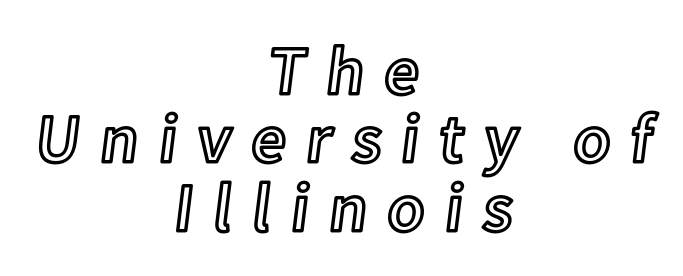
The image shows 69 px text type; set centered, tight line spacing (0.99x), unusually wide letter spacing (+0.29 em), not underlined; a medium x-height.
